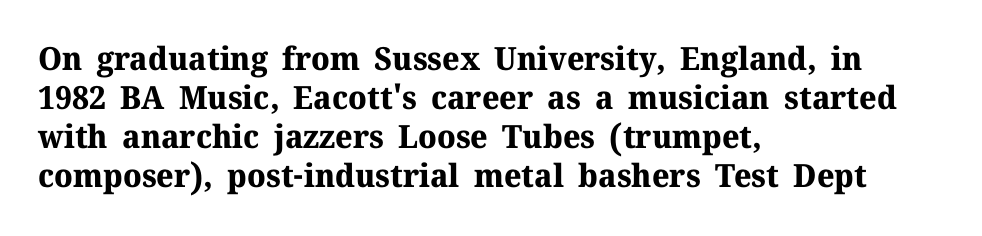
Q: Is the text bold? A: Yes.
Q: Is the text italic (slanted)? A: No, it is upright.
Q: Is the typeface a serif or a sans-serif typeface? A: Serif.
Q: Is the text underlined? A: No.
Q: How is the paragraph aligned? A: Left-aligned.
Q: Is the spacing between letters normal or unusually wide? A: Normal.
Q: Width (condensed, normal, or wide)? A: Normal.
Q: Stroke contrast? A: Medium.
Q: x-height? A: Medium.
Q: Monospaced? A: No.
